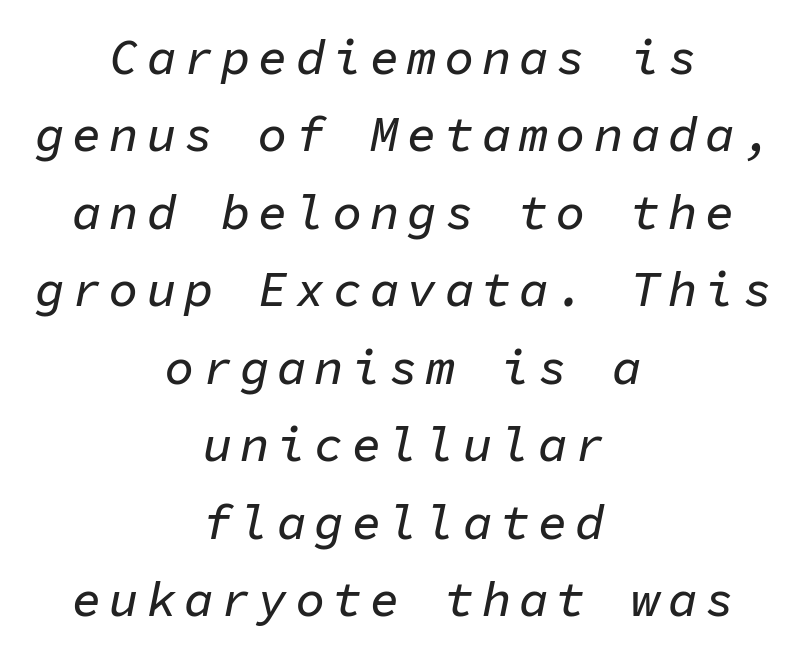
Q: Is the text italic (slanted)? A: Yes, it leans right by about 11 degrees.
Q: Is the text underlined? A: No.
Q: How is the paragraph aligned? A: Centered.
Q: Is the spacing between lines tight, normal or loose? A: Normal.
Q: Width (condensed, normal, or wide)? A: Normal.
Q: Stroke contrast? A: Low.
Q: x-height? A: Medium.
Q: Monospaced? A: Yes.
